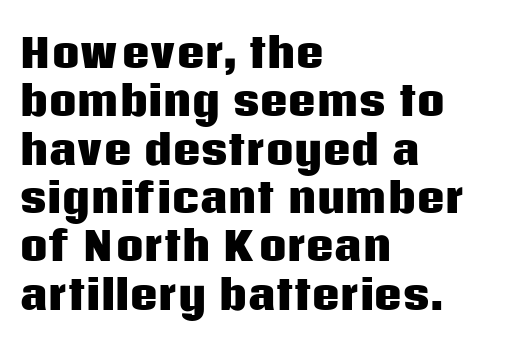
{"serif": "no", "italic": "no", "bold": "yes", "weight": "heavy", "width": "normal", "stroke_contrast": "low", "x_height": "large", "monospaced": "no", "underline": "no", "align": "left", "line_spacing_ratio": 1.24, "letter_spacing": "normal", "letter_spacing_em": 0.0, "glyph_px": 39}
